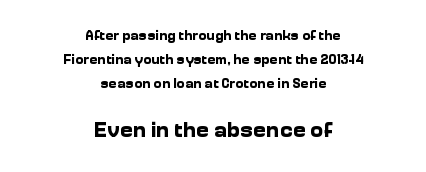
Q: Is the text bold? A: Yes.
Q: Is the text italic (slanted)? A: No, it is upright.
Q: Is the text underlined? A: No.
Q: How is the paragraph aligned? A: Centered.
Q: Is the spacing between letters normal or unusually wide? A: Normal.
Q: Which block of text is set in a larger size, the first (top) or the second (bottom)? A: The second (bottom) one.
